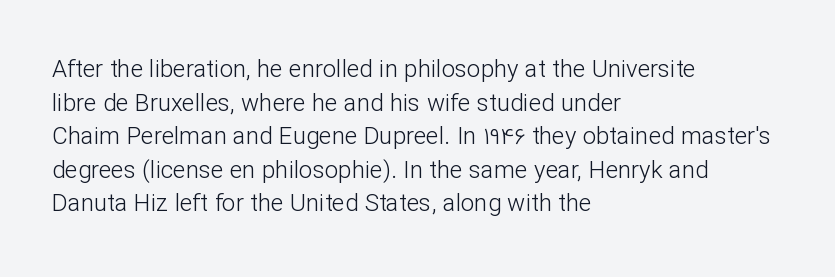
Does the copy run flush right? No — it runs flush left. Does extra space separate the letters? No, they use regular spacing. The letters look calm and open, with moderate or lighter stems. Beneath every word, the page is bare. Normally led — the rows are evenly, conventionally spaced.
